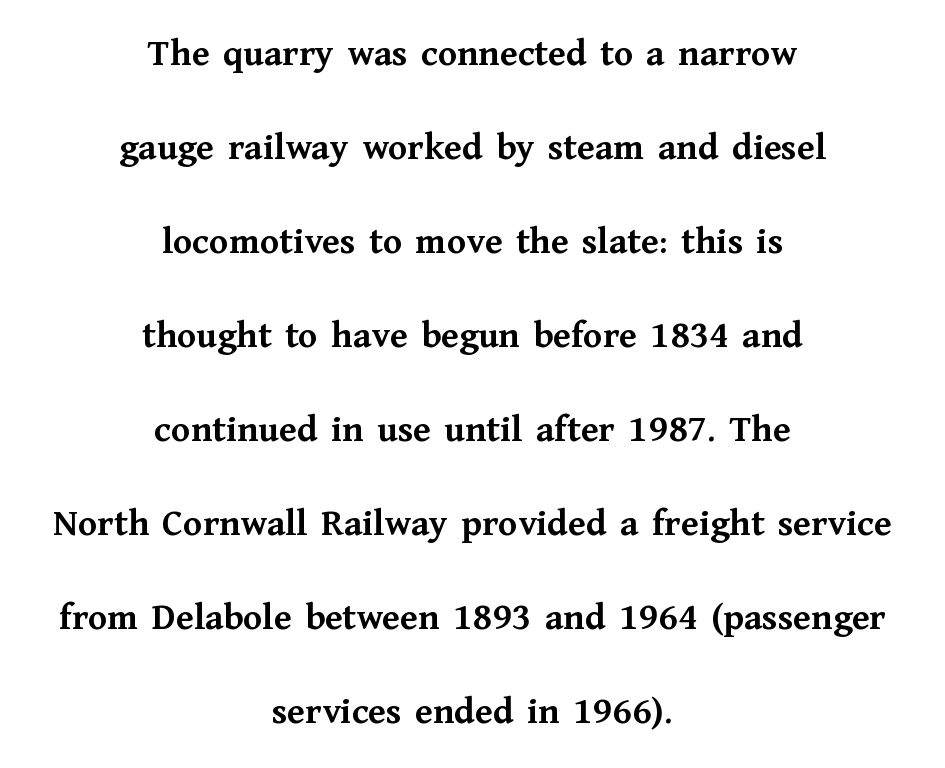
{"serif": "yes", "italic": "no", "bold": "yes", "weight": "semibold", "width": "normal", "stroke_contrast": "medium", "x_height": "medium", "monospaced": "no", "underline": "no", "align": "center", "line_spacing": "loose", "line_spacing_ratio": 2.41, "letter_spacing": "normal", "letter_spacing_em": 0.0, "glyph_px": 39}
